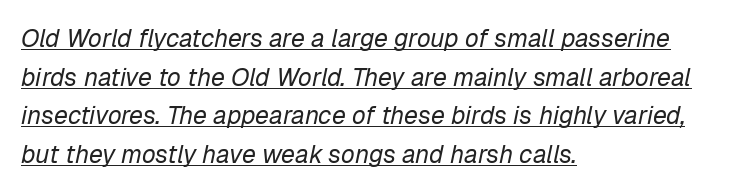
The image shows 25 px text type, italic (leaning right); set left-aligned, normal line spacing (1.55x), normal letter spacing, underlined.
